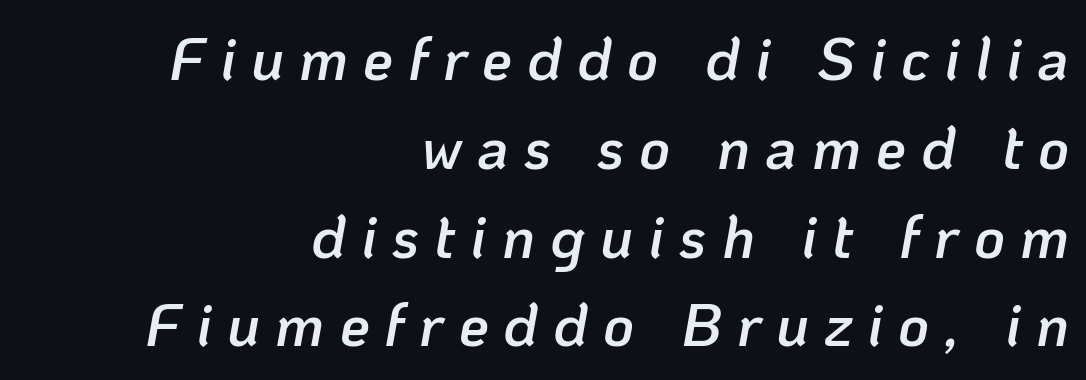
{"italic": "yes", "lean": "right", "slant_degrees": 10, "bold": "semi", "weight": "semibold", "width": "normal", "stroke_contrast": "low", "x_height": "medium", "monospaced": "no", "underline": "no", "align": "right", "line_spacing": "normal", "line_spacing_ratio": 1.48, "letter_spacing": "wide", "letter_spacing_em": 0.25, "glyph_px": 60}
